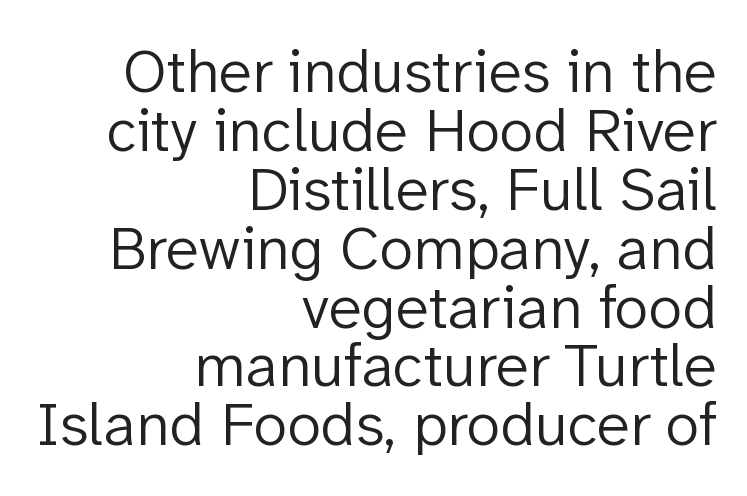
{"serif": "no", "italic": "no", "bold": "no", "weight": "light", "width": "normal", "stroke_contrast": "low", "x_height": "medium", "monospaced": "no", "underline": "no", "align": "right", "line_spacing": "tight", "line_spacing_ratio": 0.95, "letter_spacing": "normal", "letter_spacing_em": 0.0, "glyph_px": 62}
